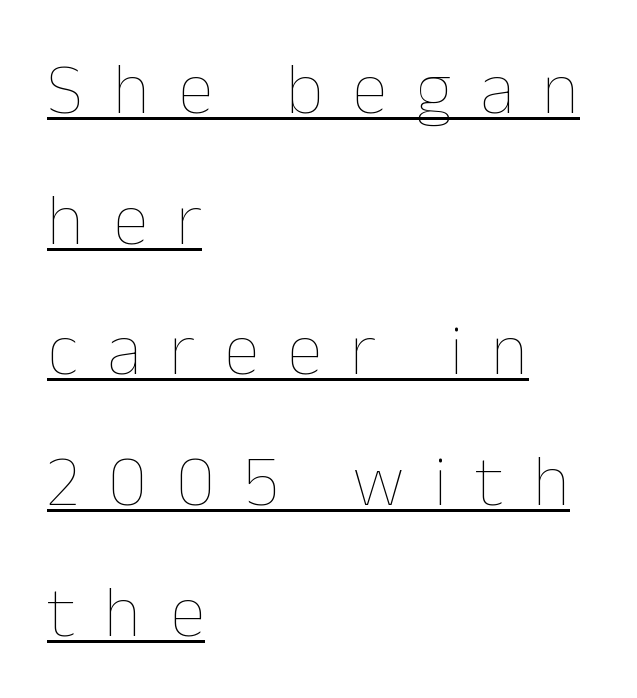
The image shows 73 px thin type, upright; set left-aligned, line spacing 1.79x, unusually wide letter spacing (+0.39 em), underlined; low stroke contrast and a medium x-height.
